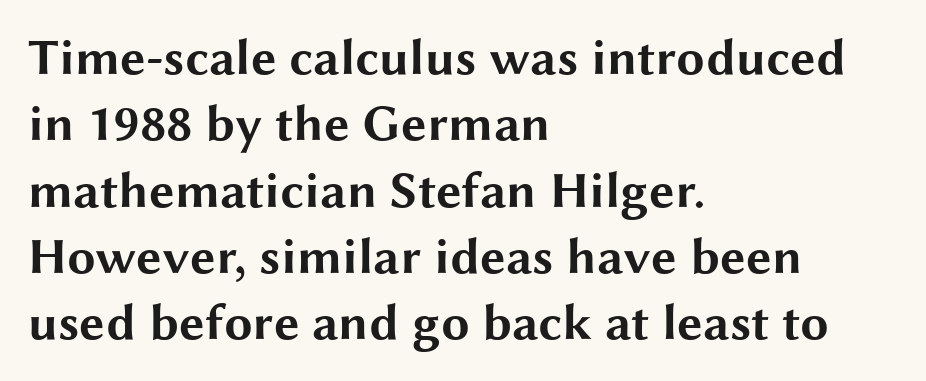
Font category for this specimen: sans-serif. Note the varied advance widths — an 'i' is clearly narrower than an 'm'. The specimen reads as upright at a glance. Check the space under the baseline: it is left empty. The lines are quadded left.
